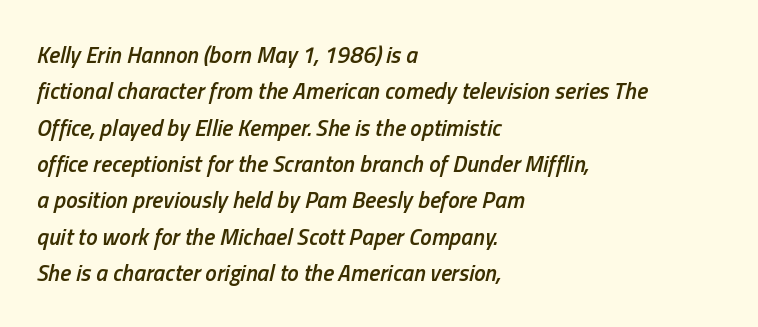
{"italic": "yes", "lean": "right", "slant_degrees": 13, "bold": "semi", "underline": "no", "align": "left", "line_spacing": "normal", "line_spacing_ratio": 1.58, "letter_spacing": "normal", "letter_spacing_em": 0.0, "glyph_px": 23}
